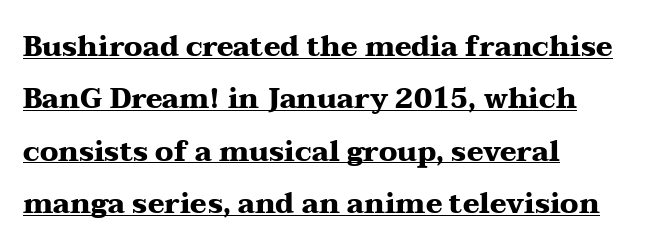
This sample uses a serif face. Glyph-to-glyph distance matches everyday printed text. The rendering uses the underline text-decoration. Does the lettering tilt? It doesn't — this is upright. Heft: maximum for text — a bold. These lines are set flush left with a ragged right edge.
